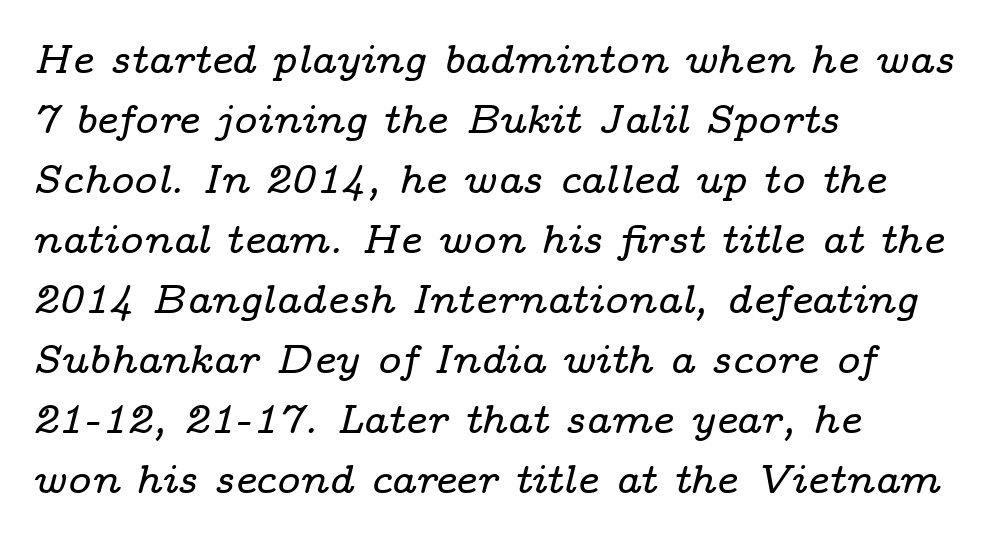
Q: Is the text italic (slanted)? A: Yes, it leans right by about 14 degrees.
Q: Is the typeface a serif or a sans-serif typeface? A: Serif.
Q: Is the text underlined? A: No.
Q: How is the paragraph aligned? A: Left-aligned.
Q: Is the spacing between letters normal or unusually wide? A: Normal.
Q: Is the spacing between lines tight, normal or loose? A: Normal.
Q: Width (condensed, normal, or wide)? A: Wide.
Q: Stroke contrast? A: Low.
Q: x-height? A: Medium.
Q: Monospaced? A: No.
